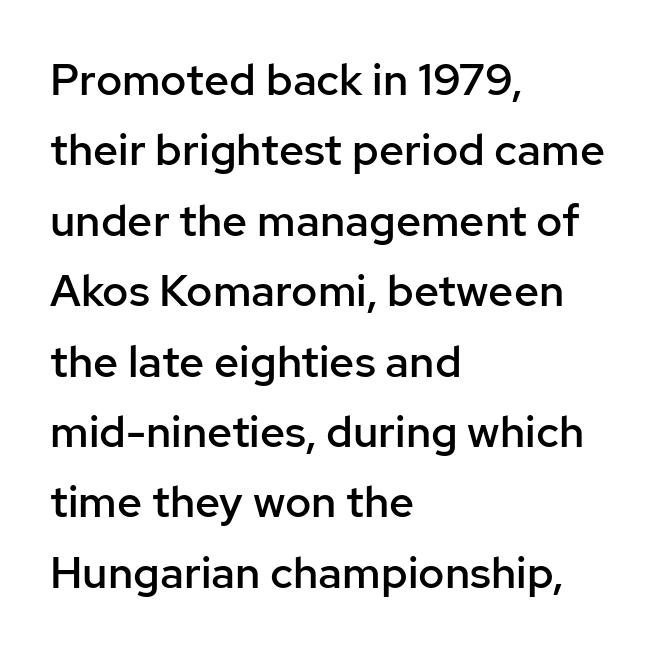
Q: Is the text bold? A: Semi-bold.
Q: Is the text italic (slanted)? A: No, it is upright.
Q: Is the typeface a serif or a sans-serif typeface? A: Sans-serif.
Q: Is the text underlined? A: No.
Q: How is the paragraph aligned? A: Left-aligned.
Q: Is the spacing between letters normal or unusually wide? A: Normal.
Q: Is the spacing between lines tight, normal or loose? A: Normal.
Q: Width (condensed, normal, or wide)? A: Normal.
Q: Stroke contrast? A: Low.
Q: x-height? A: Medium.
Q: Monospaced? A: No.
